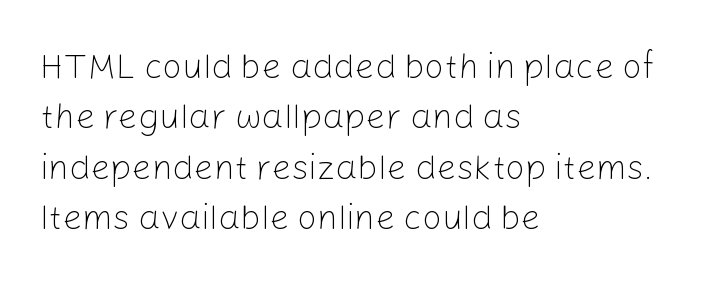
{"serif": "no", "italic": "no", "bold": "no", "weight": "light", "width": "normal", "stroke_contrast": "low", "x_height": "medium", "monospaced": "no", "underline": "no", "align": "left", "line_spacing": "normal", "line_spacing_ratio": 1.44, "letter_spacing": "normal", "letter_spacing_em": 0.0, "glyph_px": 35}
